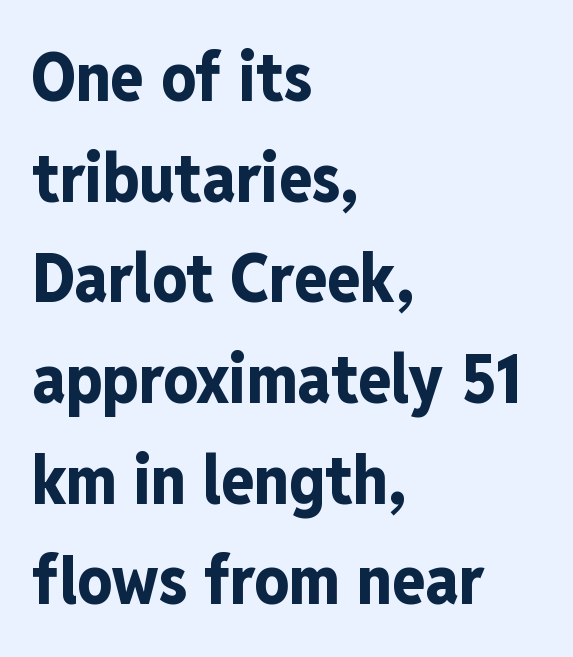
Here the glyphs are tracked normally, forming tight word shapes. Each line starts at the same left margin while the right side varies. Unlike a traditional serif, this face leaves its strokes unadorned. Any mark beneath the type? The region is blank. A typesetter would call this proportional, since set widths differ per character.
